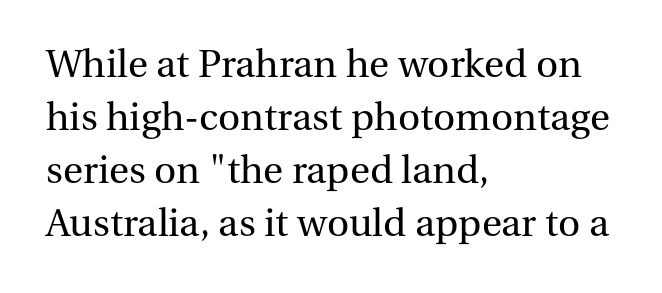
Q: Is the text bold? A: No.
Q: Is the text italic (slanted)? A: No, it is upright.
Q: Is the typeface a serif or a sans-serif typeface? A: Serif.
Q: Is the text underlined? A: No.
Q: How is the paragraph aligned? A: Left-aligned.
Q: Is the spacing between letters normal or unusually wide? A: Normal.
Q: Is the spacing between lines tight, normal or loose? A: Normal.
Q: Width (condensed, normal, or wide)? A: Normal.
Q: Stroke contrast? A: Medium.
Q: x-height? A: Medium.
Q: Monospaced? A: No.
